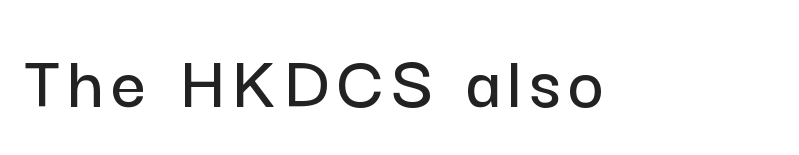
Q: Is the text italic (slanted)? A: No, it is upright.
Q: Is the typeface a serif or a sans-serif typeface? A: Sans-serif.
Q: Is the text underlined? A: No.
Q: Width (condensed, normal, or wide)? A: Normal.
Q: Stroke contrast? A: Low.
Q: x-height? A: Medium.
Q: Monospaced? A: No.
